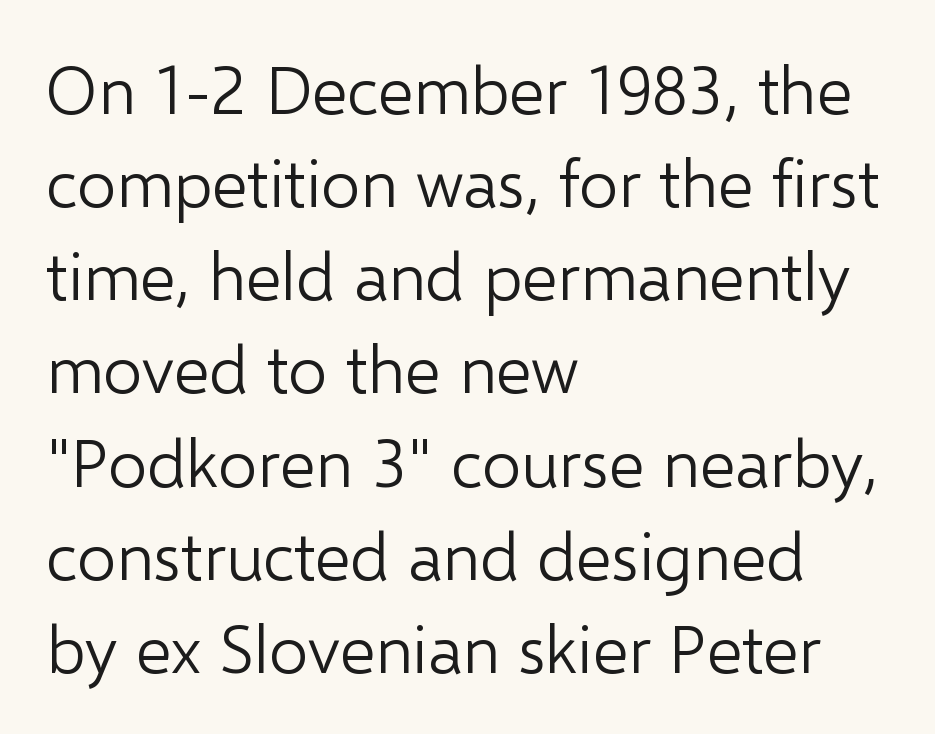
These glyphs show unthickened strokes, regular width or finer. The type sits square on the baseline with zero lean. This sample uses a sans-serif face. The words here are not underlined.
